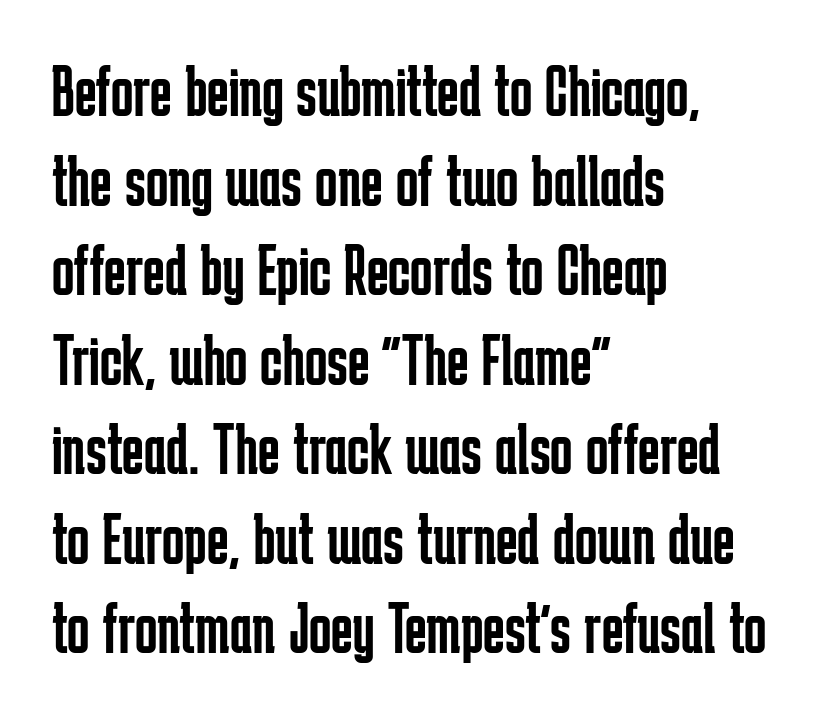
The letters stand straight up with perfectly vertical stems. Reading down the block, your eye returns to a fixed left position each line. Do the characters align in a grid? No, the font is proportional. Does the type have serifs? No, each stem ends abruptly. Anything drawn beneath the words? Only blank space.
